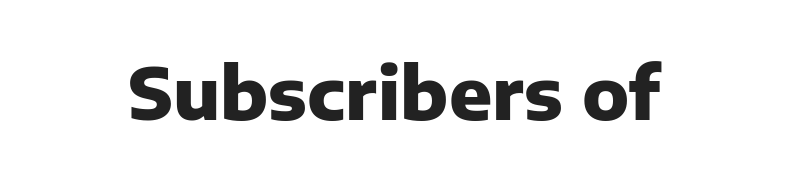
A typesetter would call this proportional, since set widths differ per character. The area under the type is left untouched. Unlike a traditional serif, this face leaves its strokes unadorned. Summary of weight: heavy, a full bold. The letterforms sit shoulder to shoulder at normal distance. Quick note: not italic, upright.
